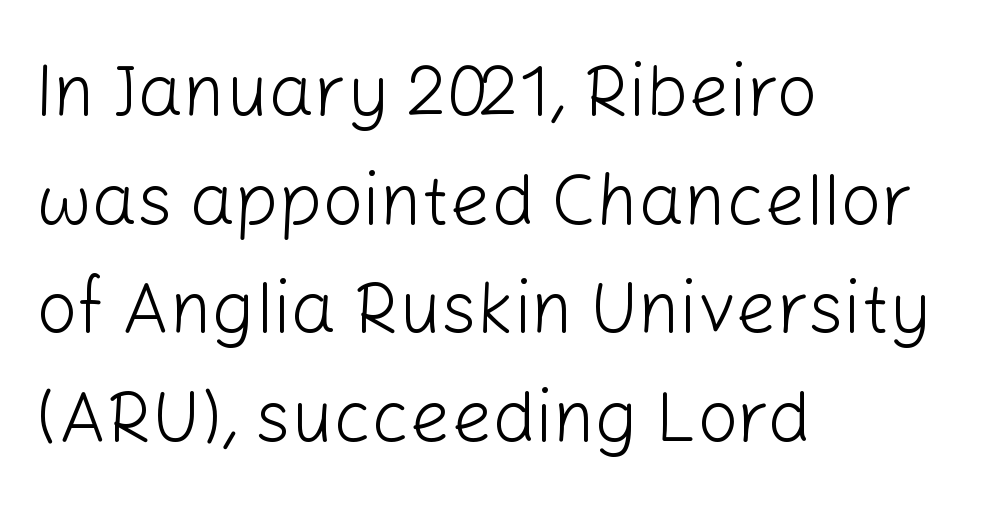
{"serif": "no", "italic": "no", "bold": "no", "weight": "light", "width": "normal", "stroke_contrast": "low", "x_height": "medium", "monospaced": "no", "underline": "no", "align": "left", "line_spacing": "normal", "line_spacing_ratio": 1.51, "letter_spacing": "normal", "letter_spacing_em": 0.0, "glyph_px": 72}
